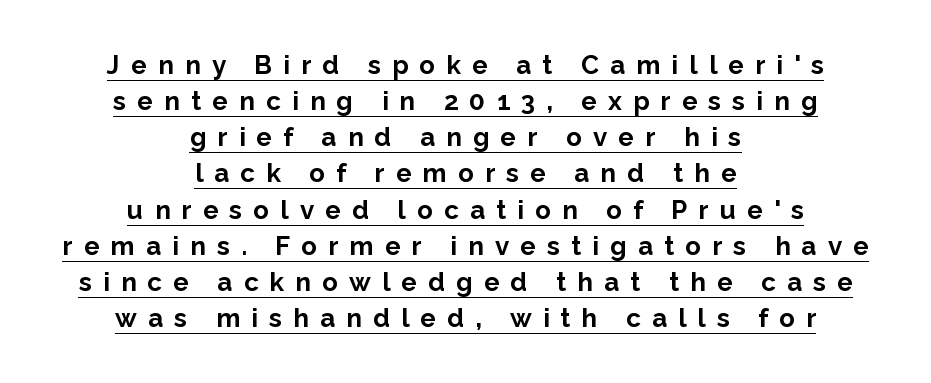
{"italic": "no", "bold": "yes", "underline": "yes", "align": "center", "line_spacing": "normal", "line_spacing_ratio": 1.39, "letter_spacing": "wide", "letter_spacing_em": 0.43, "glyph_px": 26}
